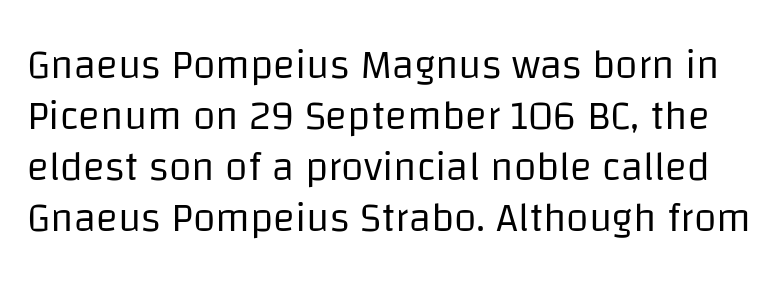
Q: Is the text bold? A: No.
Q: Is the text italic (slanted)? A: No, it is upright.
Q: Is the typeface a serif or a sans-serif typeface? A: Sans-serif.
Q: Is the text underlined? A: No.
Q: Is the spacing between letters normal or unusually wide? A: Normal.
Q: Width (condensed, normal, or wide)? A: Normal.
Q: Stroke contrast? A: Low.
Q: x-height? A: Large.
Q: Monospaced? A: No.
